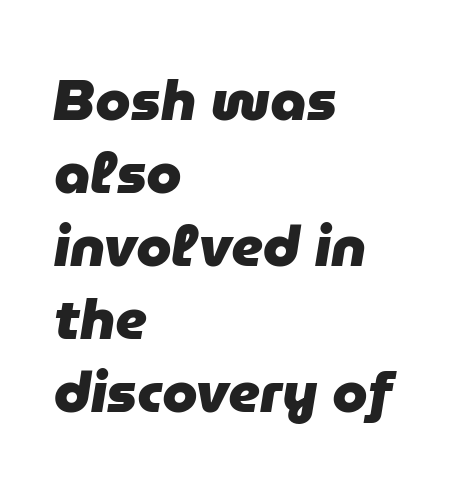
Q: Is the text bold? A: Yes.
Q: Is the text italic (slanted)? A: Yes, it leans right by about 9 degrees.
Q: Is the text underlined? A: No.
Q: How is the paragraph aligned? A: Left-aligned.
Q: Is the spacing between letters normal or unusually wide? A: Normal.
Q: Is the spacing between lines tight, normal or loose? A: Normal.
Q: Width (condensed, normal, or wide)? A: Normal.
Q: Stroke contrast? A: Low.
Q: x-height? A: Medium.
Q: Monospaced? A: No.
